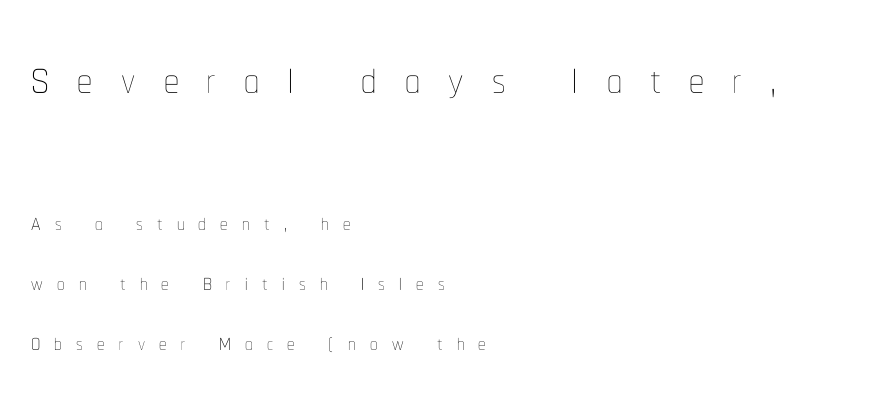
Q: Is the text bold? A: No.
Q: Is the text italic (slanted)? A: No, it is upright.
Q: Is the text underlined? A: No.
Q: How is the paragraph aligned? A: Left-aligned.
Q: Is the spacing between letters normal or unusually wide? A: Unusually wide.
Q: Is the spacing between lines tight, normal or loose? A: Loose.
Q: Which block of text is set in a larger size, the first (top) or the second (bottom)? A: The first (top) one.
Q: Width (condensed, normal, or wide)? A: Condensed.
Q: Stroke contrast? A: Low.
Q: x-height? A: Medium.
Q: Monospaced? A: No.
